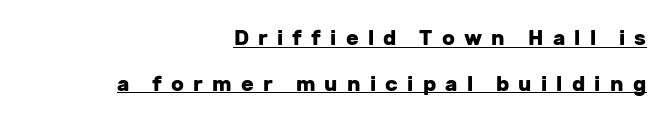
The image shows 21 px bold type, upright; set right-aligned, loose line spacing (2.17x), unusually wide letter spacing (+0.44 em), underlined.
